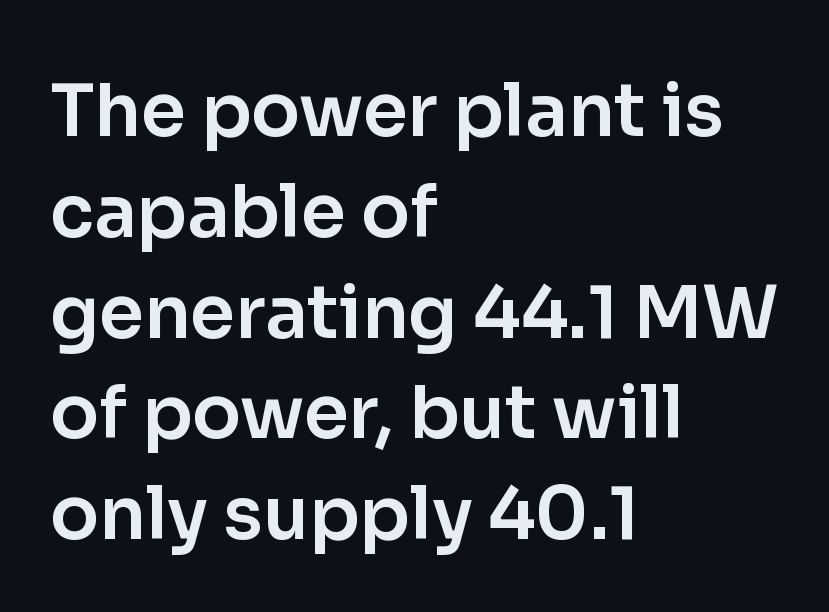
Q: Is the text italic (slanted)? A: No, it is upright.
Q: Is the typeface a serif or a sans-serif typeface? A: Sans-serif.
Q: Is the text underlined? A: No.
Q: How is the paragraph aligned? A: Left-aligned.
Q: Is the spacing between letters normal or unusually wide? A: Normal.
Q: Is the spacing between lines tight, normal or loose? A: Normal.
Q: Width (condensed, normal, or wide)? A: Normal.
Q: Stroke contrast? A: Low.
Q: x-height? A: Medium.
Q: Monospaced? A: No.
